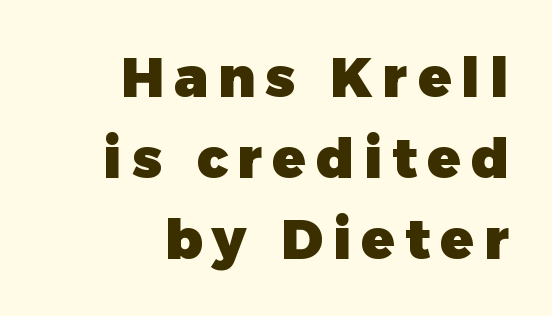
Character widths vary here, with narrow letters taking less room than wide ones. Weight check: bold — yes, fully. The strip under each line holds only bare page. The lines in this sample share a right terminus and differ only in where they begin. It's the straight-up-and-down kind of type.
